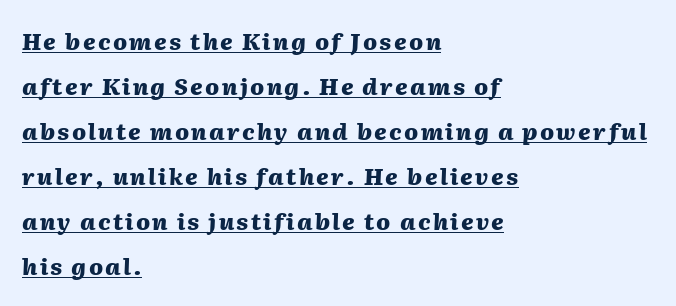
Q: Is the text bold? A: Yes.
Q: Is the text italic (slanted)? A: Yes, it leans right by about 2 degrees.
Q: Is the text underlined? A: Yes.
Q: How is the paragraph aligned? A: Left-aligned.
Q: Is the spacing between lines tight, normal or loose? A: Loose.
